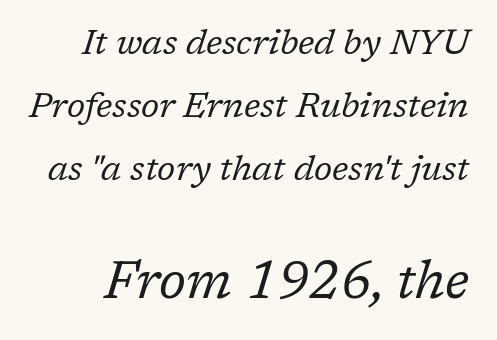
The image shows 52 px regular-weight serif type, italic (leaning right); set line spacing 1.8x, normal letter spacing, not underlined; the second (bottom) block is 1.49x larger; low stroke contrast and a medium x-height.
